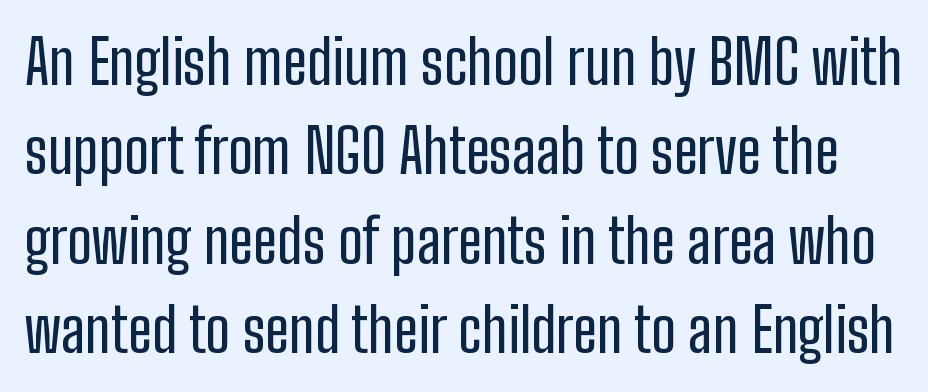
{"serif": "no", "italic": "no", "width": "condensed", "stroke_contrast": "low", "x_height": "medium", "monospaced": "no", "underline": "no", "line_spacing": "normal", "line_spacing_ratio": 1.49, "letter_spacing": "normal", "letter_spacing_em": 0.0, "glyph_px": 60}
